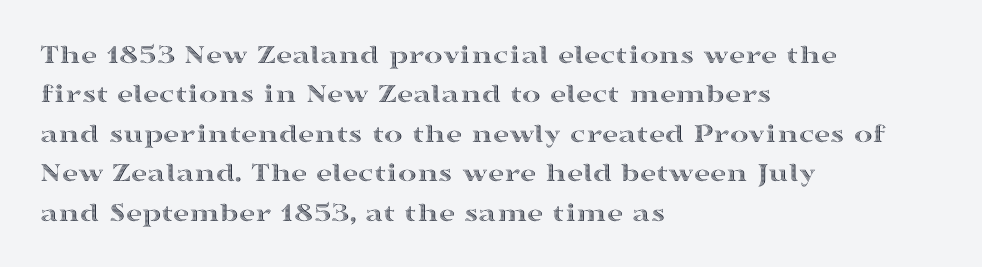
Q: Is the text italic (slanted)? A: No, it is upright.
Q: Is the text underlined? A: No.
Q: How is the paragraph aligned? A: Left-aligned.
Q: Is the spacing between letters normal or unusually wide? A: Normal.
Q: Is the spacing between lines tight, normal or loose? A: Normal.
Q: Width (condensed, normal, or wide)? A: Wide.
Q: x-height? A: Medium.
Q: Monospaced? A: No.
